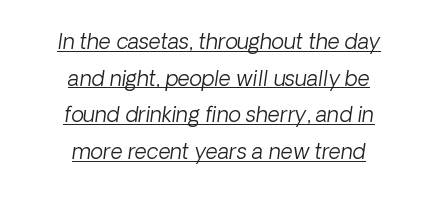
{"bold": "no", "underline": "yes", "align": "center", "line_spacing_ratio": 1.74, "letter_spacing": "normal", "letter_spacing_em": 0.0, "glyph_px": 21}
